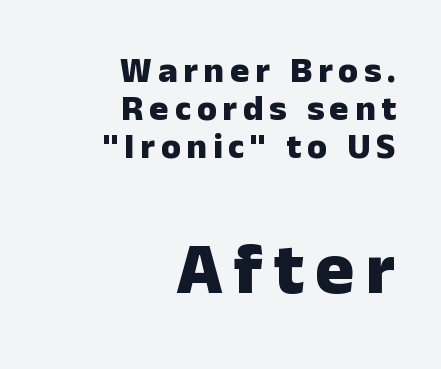
Q: Is the text bold? A: Yes.
Q: Is the text italic (slanted)? A: No, it is upright.
Q: Is the typeface a serif or a sans-serif typeface? A: Sans-serif.
Q: Is the text underlined? A: No.
Q: How is the paragraph aligned? A: Right-aligned.
Q: Is the spacing between lines tight, normal or loose? A: Tight.
Q: Which block of text is set in a larger size, the first (top) or the second (bottom)? A: The second (bottom) one.
Q: Width (condensed, normal, or wide)? A: Normal.
Q: Stroke contrast? A: Low.
Q: x-height? A: Medium.
Q: Monospaced? A: No.
